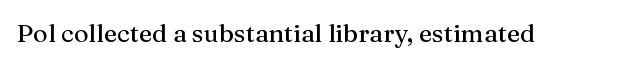
Q: Is the text italic (slanted)? A: No, it is upright.
Q: Is the text underlined? A: No.
Q: Is the spacing between letters normal or unusually wide? A: Normal.
